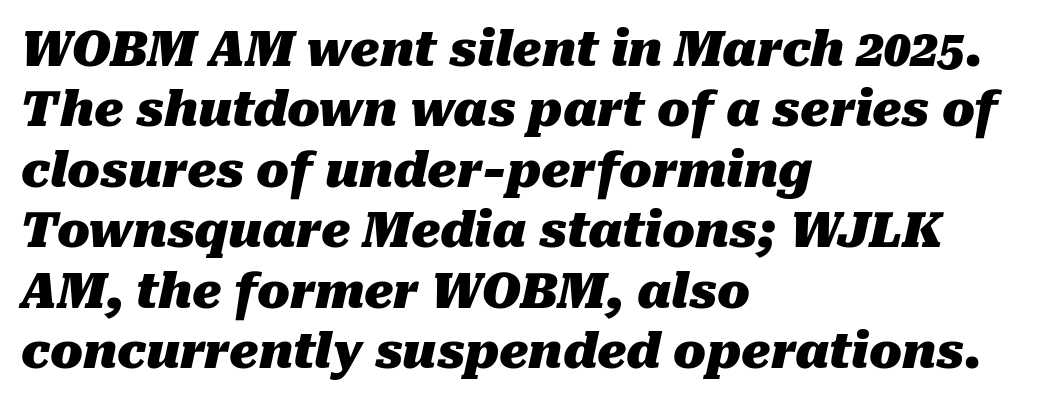
Is the type slanted? Yes — the strokes lean at a clear angle. Its strokes are broad and dark, the hallmark of bold type. Tracking value appears to be zero — textbook default spacing. Leftover space on each line is placed entirely after the last word. Summary of vertical rhythm: regular, with standard interline spacing.
